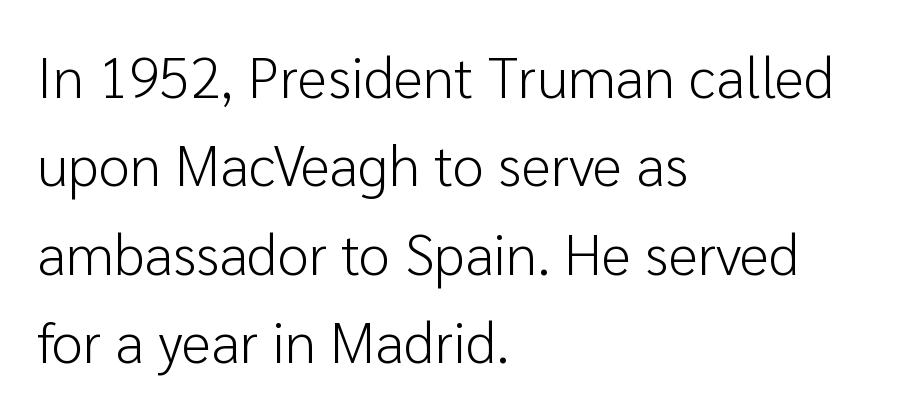
Q: Is the text bold? A: No.
Q: Is the text italic (slanted)? A: No, it is upright.
Q: Is the typeface a serif or a sans-serif typeface? A: Sans-serif.
Q: Is the text underlined? A: No.
Q: How is the paragraph aligned? A: Left-aligned.
Q: Is the spacing between letters normal or unusually wide? A: Normal.
Q: Is the spacing between lines tight, normal or loose? A: Normal.
Q: Width (condensed, normal, or wide)? A: Normal.
Q: Stroke contrast? A: Low.
Q: x-height? A: Medium.
Q: Monospaced? A: No.
